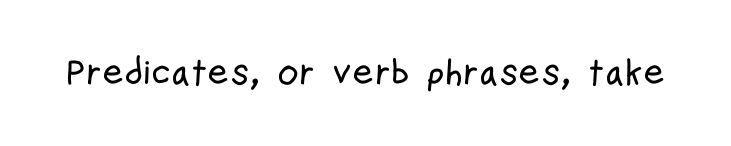
The image shows 37 px condensed sans-serif type, upright; set normal letter spacing, not underlined; low stroke contrast and a medium x-height.
